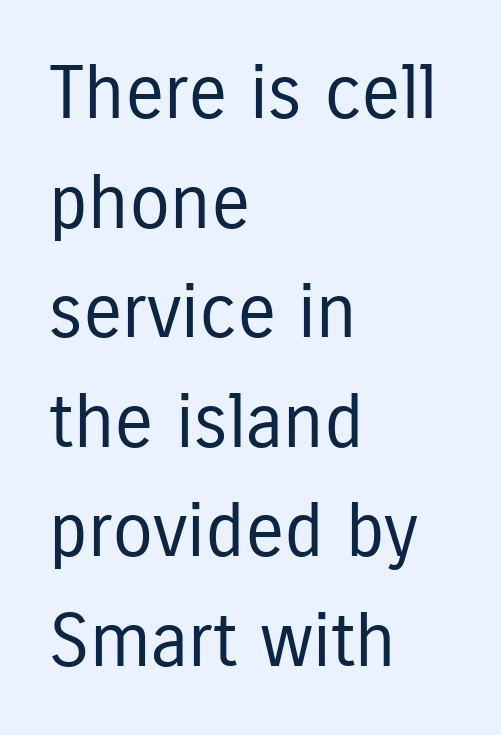
The glyphs are unaccompanied by any horizontal stroke below them. No extra ink here — the face is not bold. Each letter keeps its own natural width here, so spacing adapts to shape. These lines are set flush left with a ragged right edge. Is this a sans? Yes — the strokes have no serifs. The typography opts for an upright posture over an oblique one.
